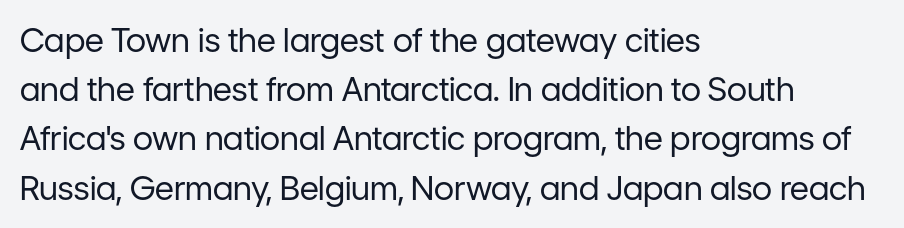
The weight tops out at a normal text grade. The rendering anchors every line to the left-hand side. Any mark beneath the type? The region is blank. Every character sits straight up, as roman type does.
